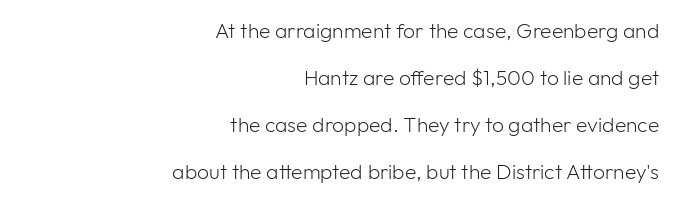
Compared with typical paragraphs, the rows here are farther apart. Only glyphs here, with clear space below each row. The letters look calm and open, with moderate or lighter stems. The tracking reads as untouched default to a designer's eye.
